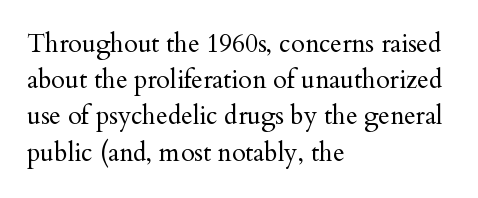
The cut favours lightness, reaching ordinary text weight at its darkest. Left-aligned paragraph, ragged on the right. There is no visible air inserted between adjacent glyphs. Has an underline been added? It has not. Upright lettering throughout. Leading matches the norm, producing a regular column.
